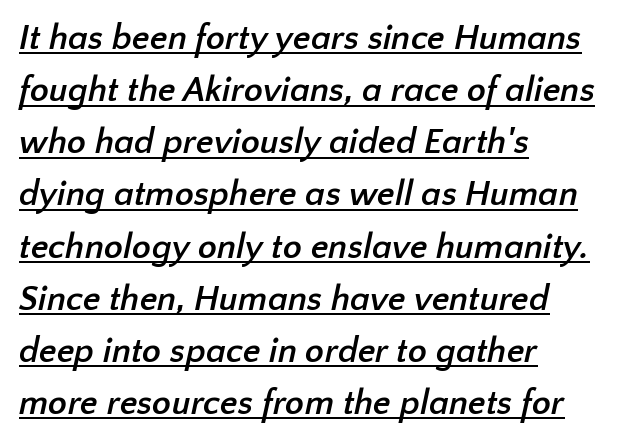
{"serif": "no", "bold": "yes", "weight": "semibold", "width": "normal", "stroke_contrast": "low", "x_height": "medium", "monospaced": "no", "underline": "yes", "align": "left", "line_spacing": "normal", "line_spacing_ratio": 1.49, "letter_spacing": "normal", "letter_spacing_em": 0.0, "glyph_px": 35}
